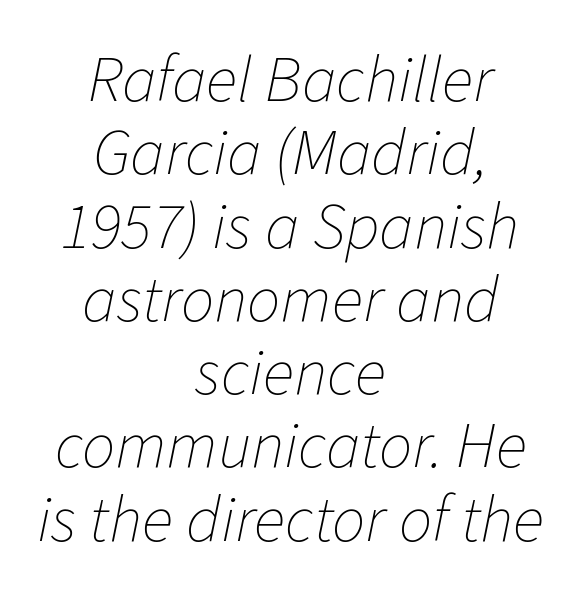
The passage shown has conventional tracking throughout. Any mark beneath the type? The region is blank. Vertical spacing — tight. Short and long lines alike share a common midpoint.
